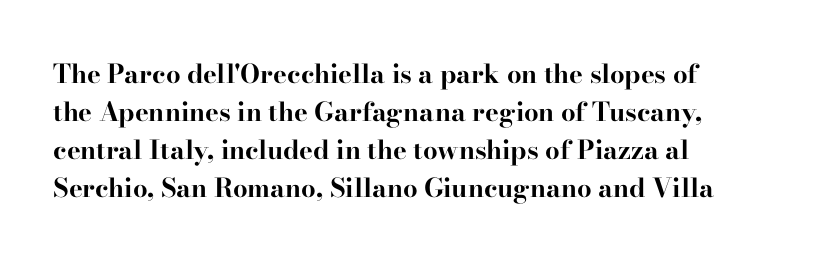
{"italic": "no", "bold": "yes", "underline": "no", "align": "left", "line_spacing": "normal", "line_spacing_ratio": 1.46, "letter_spacing": "normal", "letter_spacing_em": 0.0, "glyph_px": 26}
